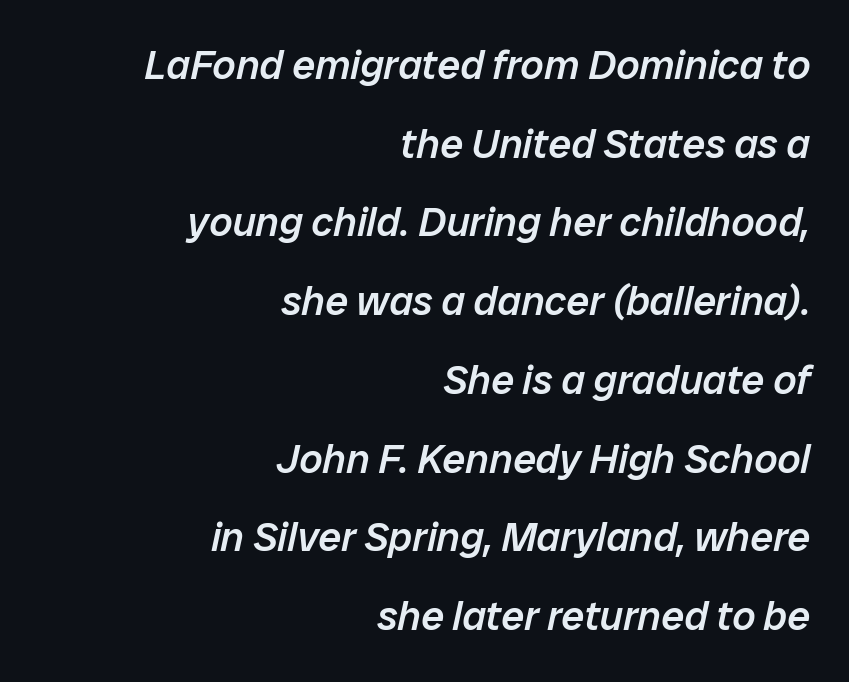
These lines stack with their right ends in a neat column. Beneath every word, the page is bare. A typesetter would call this proportional, since set widths differ per character. Nothing unusual about the tracking: characters are spaced as the font intends. Line spacing here is loose. Summary of weight: moderately heavy, a semibold.
